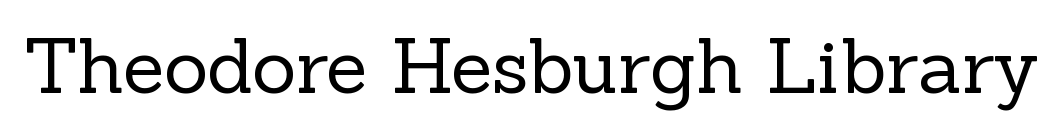
Q: Is the text bold? A: No.
Q: Is the text italic (slanted)? A: No, it is upright.
Q: Is the typeface a serif or a sans-serif typeface? A: Serif.
Q: Is the text underlined? A: No.
Q: Is the spacing between letters normal or unusually wide? A: Normal.
Q: Width (condensed, normal, or wide)? A: Normal.
Q: x-height? A: Medium.
Q: Monospaced? A: No.
